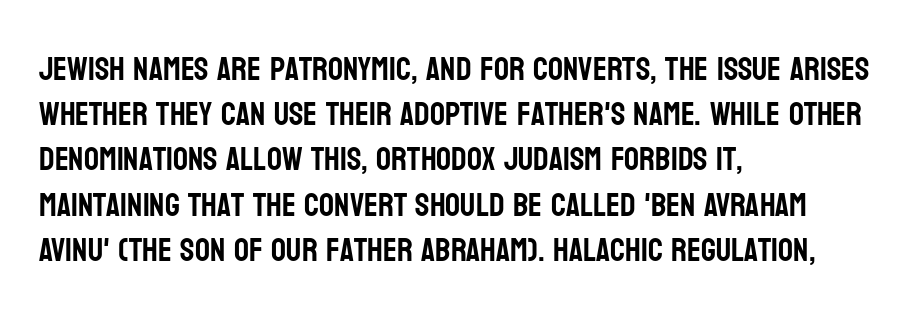
{"serif": "no", "italic": "no", "width": "condensed", "stroke_contrast": "low", "x_height": "large", "monospaced": "no", "underline": "no", "align": "left", "line_spacing": "normal", "line_spacing_ratio": 1.37, "letter_spacing": "normal", "letter_spacing_em": 0.0, "glyph_px": 33}
